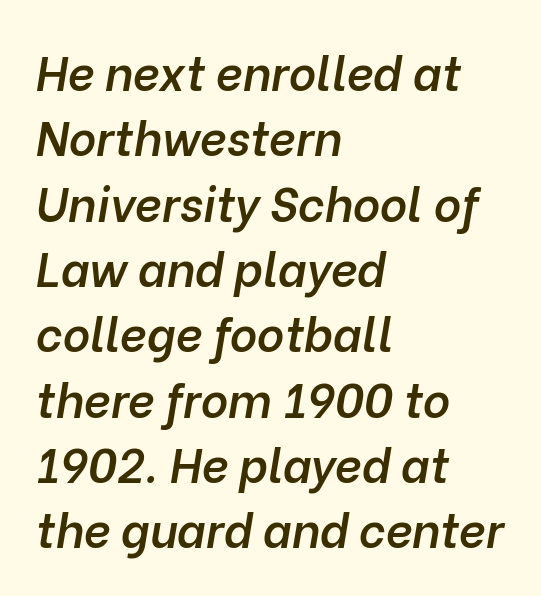
The image shows 47 px semibold type, italic (leaning right); set left-aligned, normal line spacing (1.39x), normal letter spacing, not underlined; low stroke contrast and a medium x-height.
